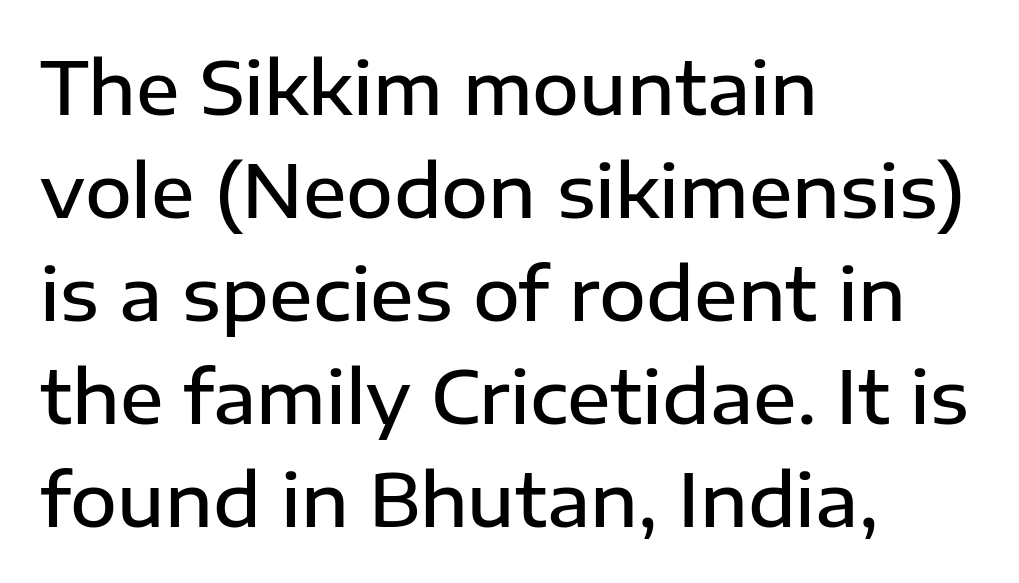
Quick note: not italic, upright. The passage shown is not underscored anywhere. Are there feet on the stems? There aren't — it's a sans. What weight is shown? A semibold, between regular and bold.
